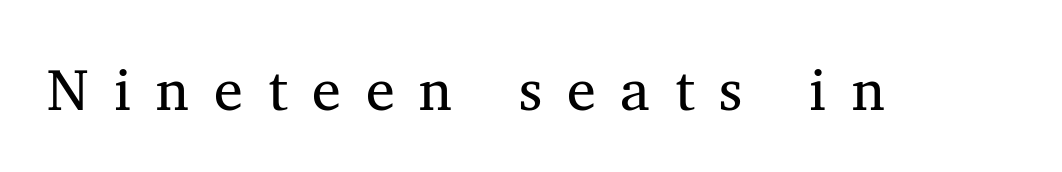
{"serif": "yes", "italic": "no", "bold": "no", "weight": "regular", "width": "normal", "stroke_contrast": "medium", "x_height": "medium", "monospaced": "no", "underline": "no", "letter_spacing": "wide", "letter_spacing_em": 0.43, "glyph_px": 58}
